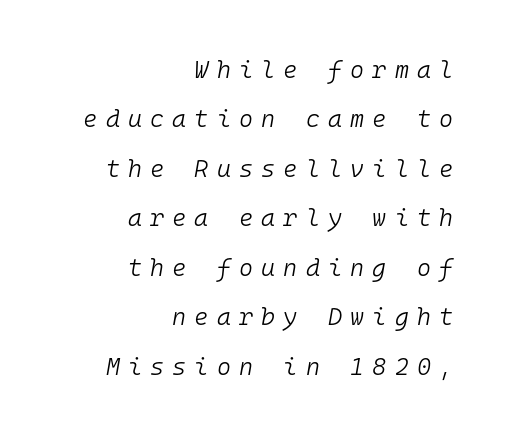
{"italic": "yes", "lean": "right", "slant_degrees": 10, "bold": "no", "underline": "no", "align": "right", "line_spacing": "loose", "line_spacing_ratio": 2.06, "letter_spacing": "wide", "letter_spacing_em": 0.34, "glyph_px": 24}
